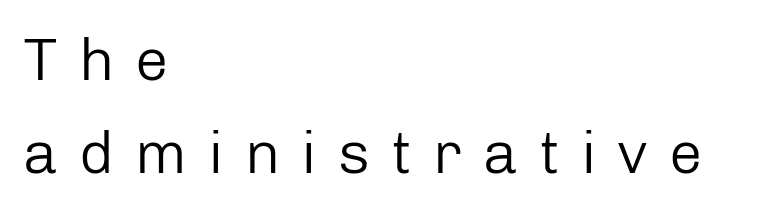
{"serif": "no", "italic": "no", "bold": "no", "weight": "regular", "width": "normal", "stroke_contrast": "low", "x_height": "medium", "monospaced": "no", "underline": "no", "align": "left", "line_spacing": "normal", "line_spacing_ratio": 1.55, "letter_spacing": "wide", "letter_spacing_em": 0.35, "glyph_px": 60}
